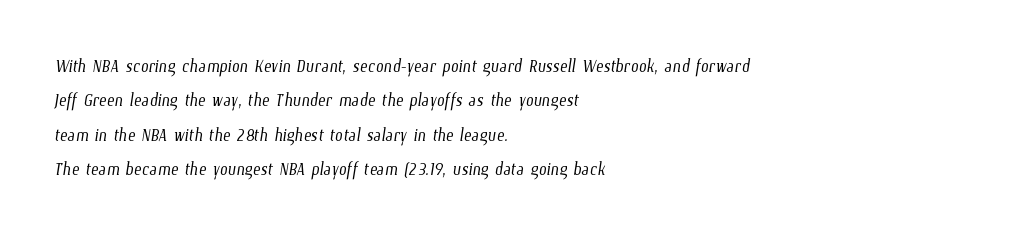
The image shows 23 px text type; set left-aligned, normal line spacing (1.49x), normal letter spacing, not underlined.
